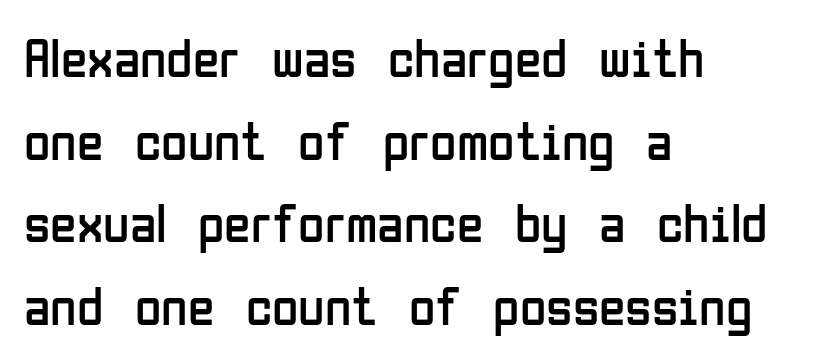
The image shows 54 px regular-weight, condensed sans-serif type, upright; set left-aligned, normal line spacing (1.53x), normal letter spacing, not underlined; low stroke contrast and a medium x-height.
